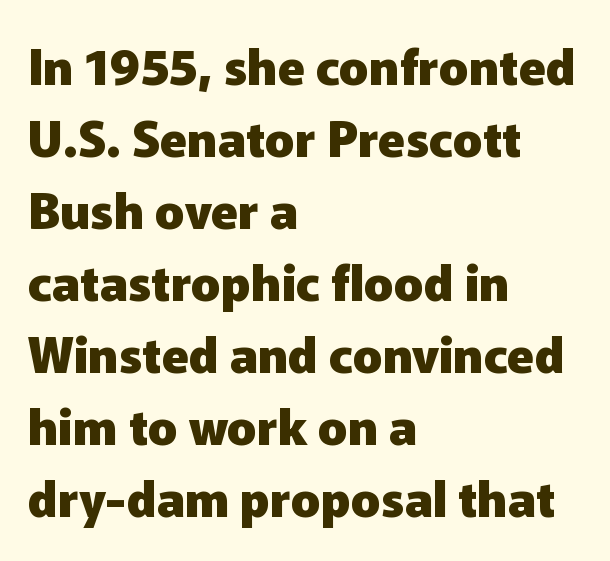
The image shows 49 px heavy sans-serif type, upright; set left-aligned, normal line spacing (1.47x), normal letter spacing, not underlined; low stroke contrast and a medium x-height.
